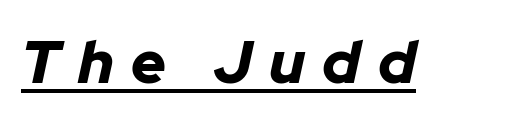
Q: Is the text bold? A: Yes.
Q: Is the text italic (slanted)? A: Yes, it leans right by about 12 degrees.
Q: Is the text underlined? A: Yes.
Q: Is the spacing between letters normal or unusually wide? A: Unusually wide.
Q: Width (condensed, normal, or wide)? A: Normal.
Q: Stroke contrast? A: Low.
Q: x-height? A: Medium.
Q: Monospaced? A: No.
